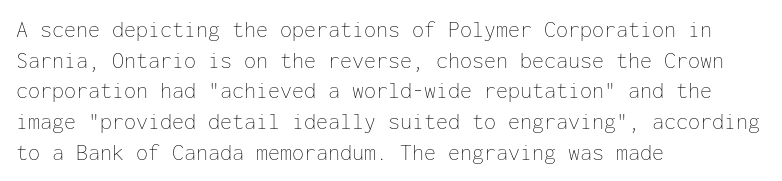
Is the type heavy? It reads as light-to-regular instead. Leftover space on each line is placed entirely after the last word. Characters follow at the spacing the type designer built in. The passage shown stacks its lines at a standard gap.
